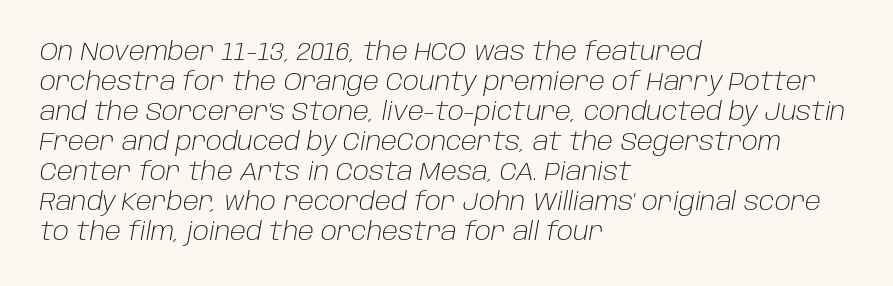
A student would call this left alignment; a typographer would say flush left, rag right. This is oblique type, the kind used for emphasis or titles. Standard letterfit; no display-style spreading of the glyphs. The area under the type is left untouched.
